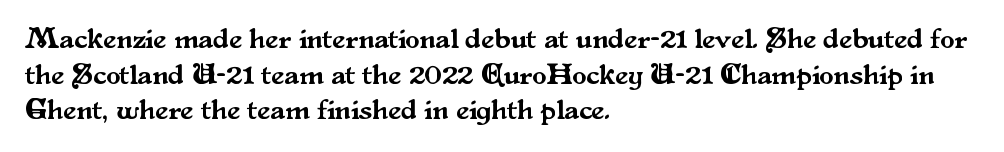
{"serif": "yes", "italic": "no", "width": "normal", "stroke_contrast": "medium", "x_height": "small", "monospaced": "no", "underline": "no", "align": "left", "line_spacing_ratio": 1.23, "letter_spacing": "normal", "letter_spacing_em": 0.0, "glyph_px": 29}
